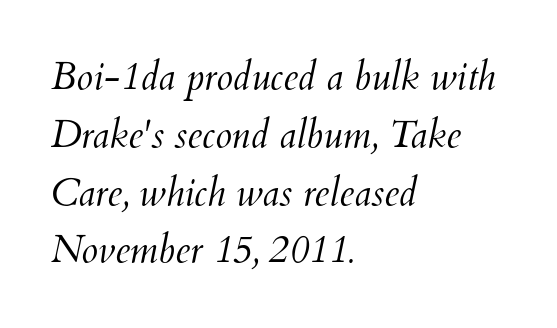
Looks like regular typesetting: each glyph gets only the width it needs. Spacing between characters is what you'd get straight out of the box. Honestly, the row spacing looks completely unremarkable. The space directly below the letters is spotless.
